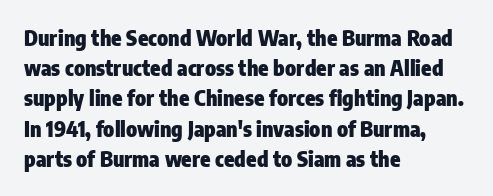
{"italic": "no", "bold": "yes", "underline": "no", "align": "left", "line_spacing": "normal", "line_spacing_ratio": 1.44, "letter_spacing": "normal", "letter_spacing_em": 0.0, "glyph_px": 21}
